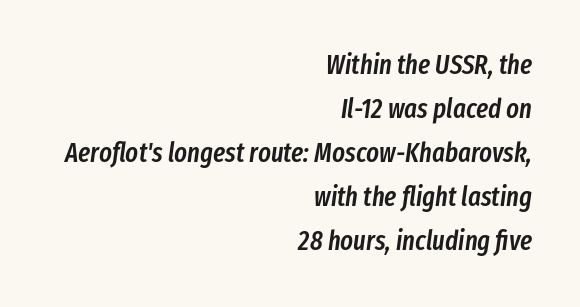
{"italic": "yes", "lean": "right", "slant_degrees": 8, "bold": "semi", "underline": "no", "align": "right", "line_spacing": "normal", "line_spacing_ratio": 1.63, "letter_spacing": "normal", "letter_spacing_em": 0.0, "glyph_px": 27}
